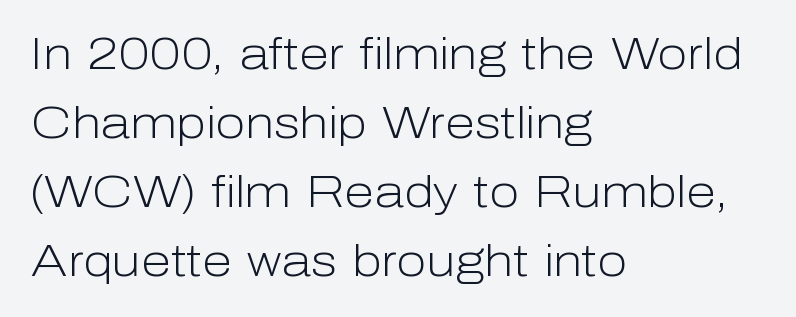
The horizontal fit of the characters is conventional and even. Nope, no serifs anywhere on these letters. On a weight scale, this lands at 450 or below. The glyphs are unaccompanied by any horizontal stroke below them.
